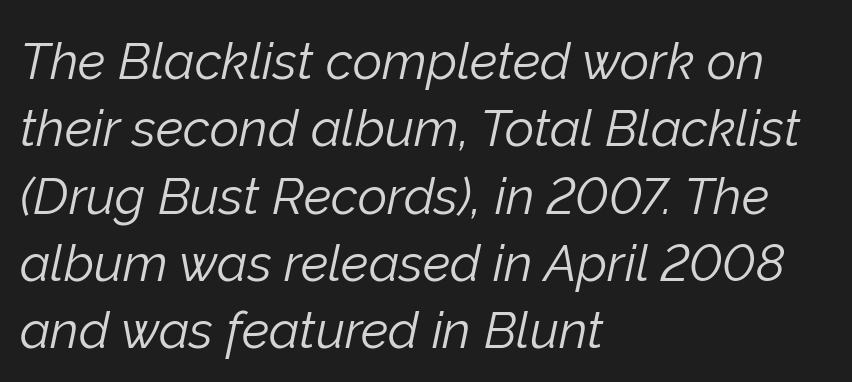
These lines keep a tight, regular rhythm from letter to letter. Short and long lines alike share a common starting point at left. The letters are slanted; this is an italic face. Unbolded letterforms with no extra heft. No word sits above an underline. What's the leading like? Ordinary, nothing unusual.
